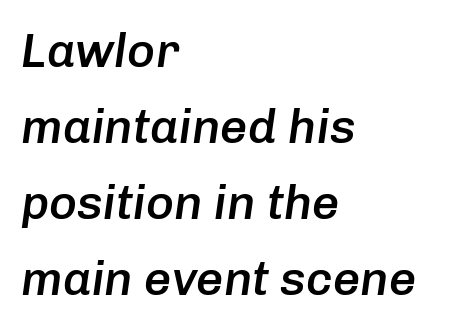
Q: Is the text bold? A: Semi-bold.
Q: Is the text italic (slanted)? A: Yes, it leans right by about 8 degrees.
Q: Is the text underlined? A: No.
Q: How is the paragraph aligned? A: Left-aligned.
Q: Is the spacing between letters normal or unusually wide? A: Normal.
Q: Is the spacing between lines tight, normal or loose? A: Normal.
Q: Width (condensed, normal, or wide)? A: Normal.
Q: Stroke contrast? A: Low.
Q: x-height? A: Medium.
Q: Monospaced? A: No.
